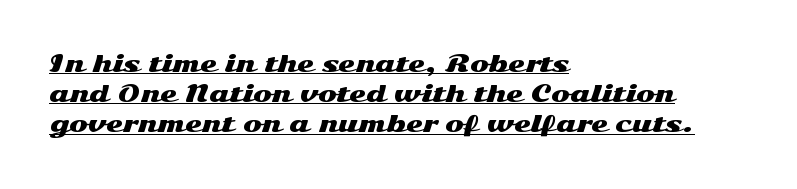
Characters follow at the spacing the type designer built in. The ragged edge is on the right, which tells us the setting is flush left. A baseline rule has been typeset under these characters. The block of text has a typical density, with ordinary space between rows.
